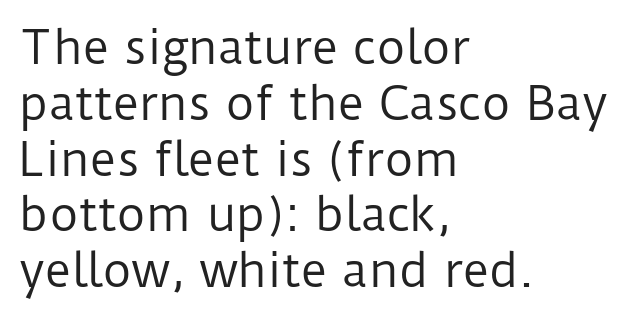
The image shows 45 px regular-weight sans-serif type, upright; set left-aligned, line spacing 1.24x, normal letter spacing, not underlined; low stroke contrast and a medium x-height.
